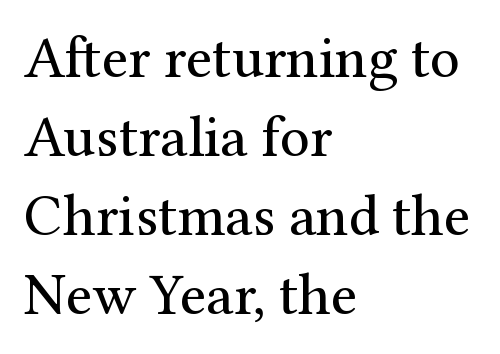
{"serif": "yes", "italic": "no", "bold": "no", "weight": "regular", "width": "normal", "stroke_contrast": "medium", "x_height": "medium", "monospaced": "no", "underline": "no", "align": "left", "line_spacing": "normal", "line_spacing_ratio": 1.34, "letter_spacing": "normal", "letter_spacing_em": 0.0, "glyph_px": 59}
